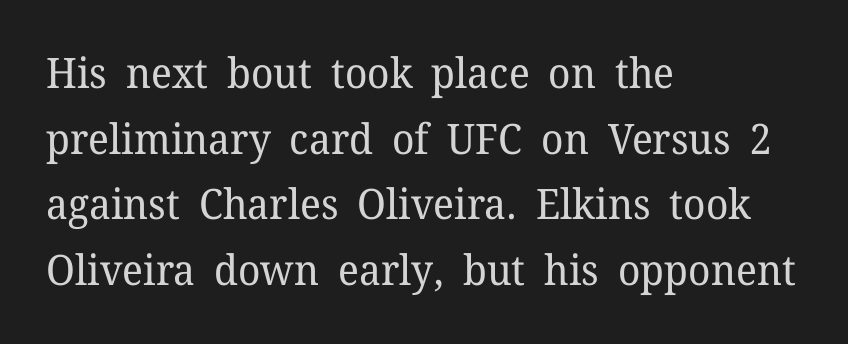
{"serif": "yes", "italic": "no", "bold": "no", "weight": "regular", "width": "normal", "stroke_contrast": "low", "x_height": "medium", "monospaced": "no", "underline": "no", "align": "left", "line_spacing": "normal", "line_spacing_ratio": 1.56, "letter_spacing": "normal", "letter_spacing_em": 0.0, "glyph_px": 42}
